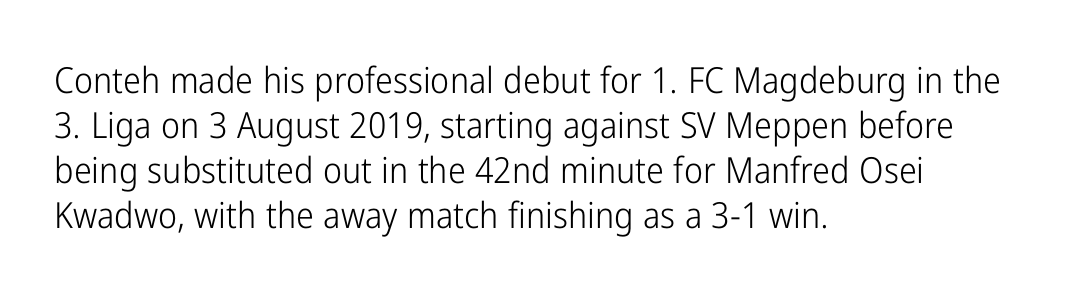
One-word summary of the alignment: left. Weight class: somewhere from thin through regular. The lettering holds an erect, upright posture throughout. Here the glyphs are tracked normally, forming tight word shapes. Quick note: underline off.
